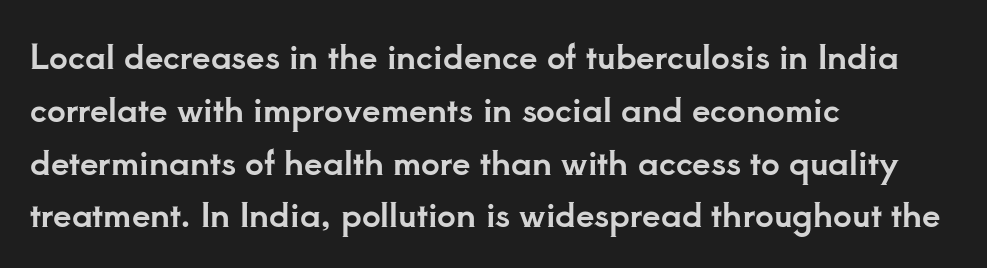
The image shows 33 px serif type, upright; set left-aligned, normal line spacing (1.6x), normal letter spacing, not underlined; low stroke contrast and a small x-height.
